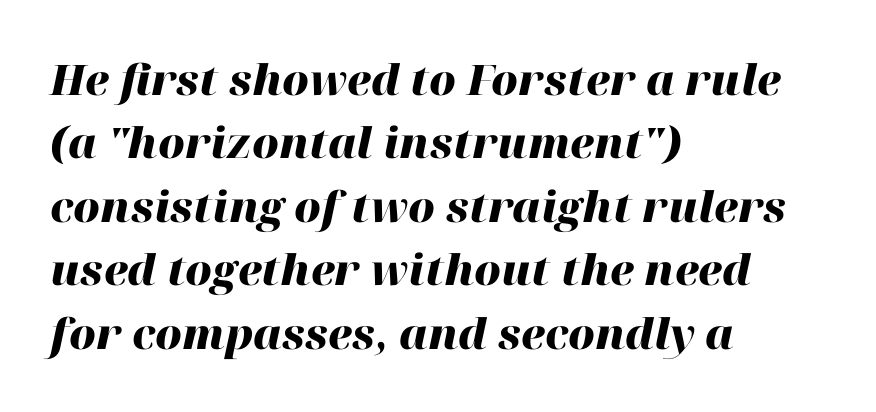
{"italic": "yes", "lean": "right", "slant_degrees": 12, "bold": "yes", "weight": "heavy", "width": "normal", "stroke_contrast": "high", "x_height": "medium", "monospaced": "no", "underline": "no", "align": "left", "line_spacing": "normal", "line_spacing_ratio": 1.51, "letter_spacing": "normal", "letter_spacing_em": 0.0, "glyph_px": 42}
